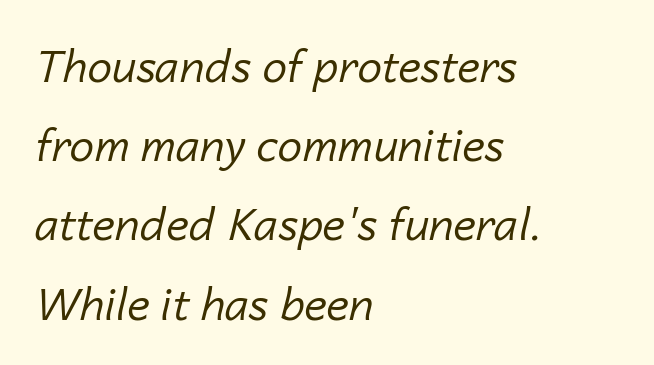
Q: Is the text bold? A: No.
Q: Is the text italic (slanted)? A: Yes, it leans right by about 14 degrees.
Q: Is the text underlined? A: No.
Q: How is the paragraph aligned? A: Left-aligned.
Q: Is the spacing between letters normal or unusually wide? A: Normal.
Q: Width (condensed, normal, or wide)? A: Normal.
Q: Stroke contrast? A: Low.
Q: x-height? A: Medium.
Q: Monospaced? A: No.
